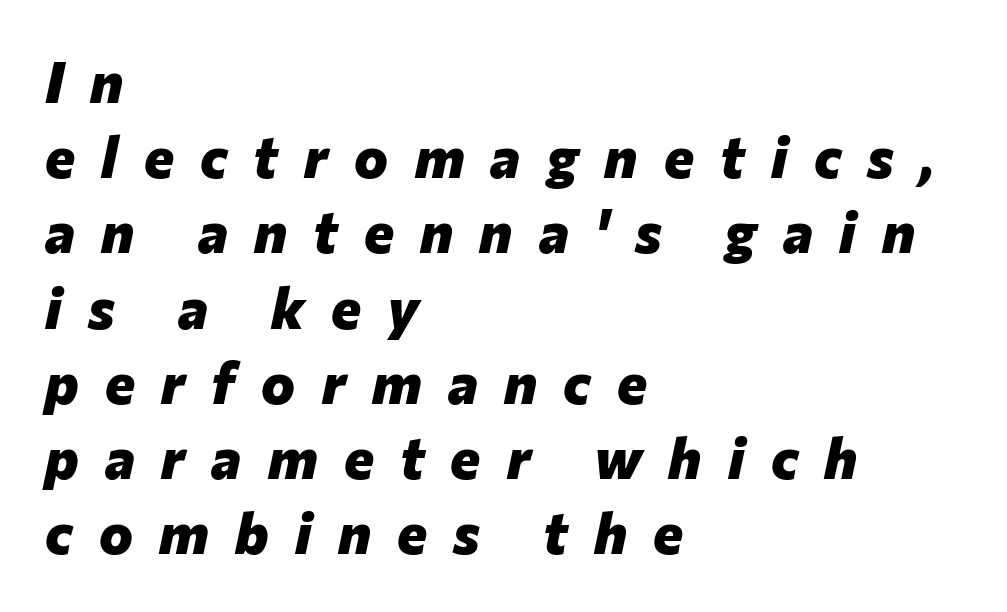
The image shows 57 px heavy type, italic (leaning right); set left-aligned, normal line spacing (1.32x), unusually wide letter spacing (+0.46 em), not underlined; low stroke contrast and a medium x-height.
